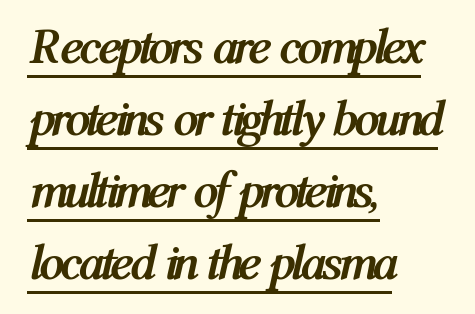
The image shows 50 px semibold, condensed type, italic (leaning right); set left-aligned, normal line spacing (1.44x), normal letter spacing, underlined; medium stroke contrast and a medium x-height.
